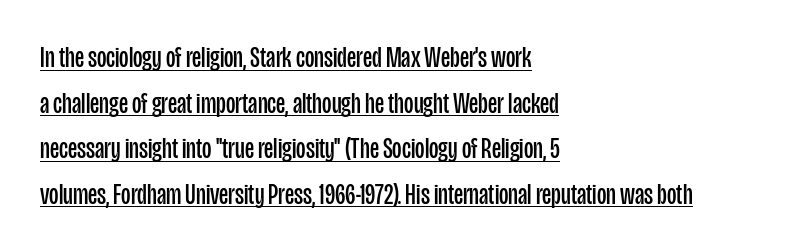
Q: Is the text bold? A: No.
Q: Is the text italic (slanted)? A: No, it is upright.
Q: Is the typeface a serif or a sans-serif typeface? A: Sans-serif.
Q: Is the text underlined? A: Yes.
Q: How is the paragraph aligned? A: Left-aligned.
Q: Is the spacing between letters normal or unusually wide? A: Normal.
Q: Is the spacing between lines tight, normal or loose? A: Normal.
Q: Width (condensed, normal, or wide)? A: Condensed.
Q: Stroke contrast? A: Low.
Q: x-height? A: Large.
Q: Monospaced? A: No.
